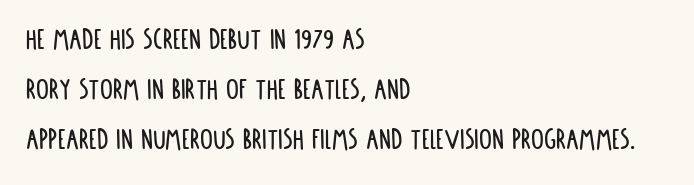
Q: Is the text italic (slanted)? A: No, it is upright.
Q: Is the typeface a serif or a sans-serif typeface? A: Sans-serif.
Q: Is the text underlined? A: No.
Q: How is the paragraph aligned? A: Left-aligned.
Q: Is the spacing between letters normal or unusually wide? A: Normal.
Q: Is the spacing between lines tight, normal or loose? A: Normal.
Q: Width (condensed, normal, or wide)? A: Condensed.
Q: Stroke contrast? A: Low.
Q: x-height? A: Large.
Q: Monospaced? A: No.
